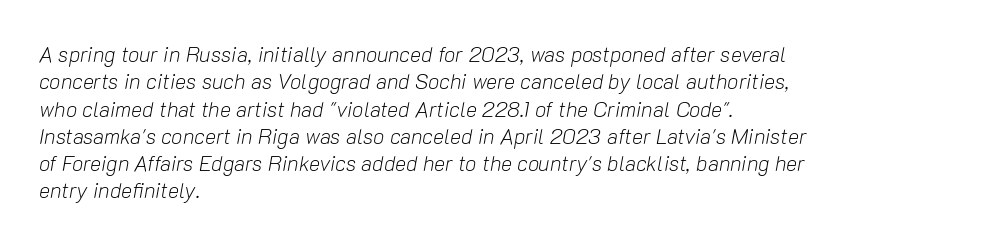
{"italic": "yes", "lean": "right", "slant_degrees": 10, "bold": "no", "underline": "no", "align": "left", "line_spacing": "normal", "line_spacing_ratio": 1.3, "letter_spacing": "normal", "letter_spacing_em": 0.0, "glyph_px": 21}
